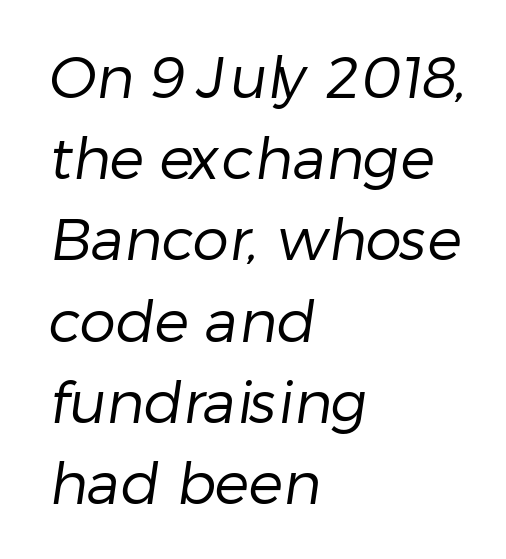
{"serif": "no", "bold": "no", "weight": "regular", "width": "normal", "stroke_contrast": "low", "x_height": "medium", "monospaced": "no", "underline": "no", "align": "left", "line_spacing": "normal", "line_spacing_ratio": 1.4, "letter_spacing": "normal", "letter_spacing_em": 0.0, "glyph_px": 58}
